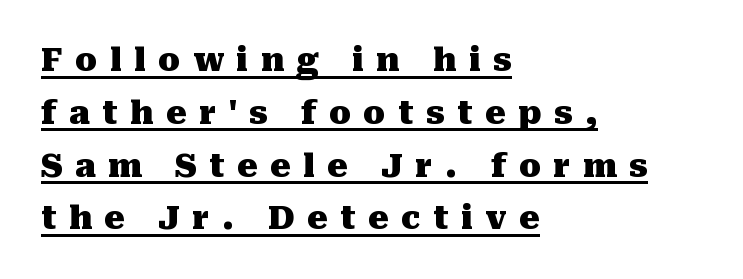
{"serif": "yes", "italic": "no", "bold": "yes", "weight": "heavy", "width": "normal", "stroke_contrast": "medium", "x_height": "medium", "monospaced": "no", "underline": "yes", "align": "left", "line_spacing": "normal", "line_spacing_ratio": 1.65, "letter_spacing": "wide", "letter_spacing_em": 0.39, "glyph_px": 32}
